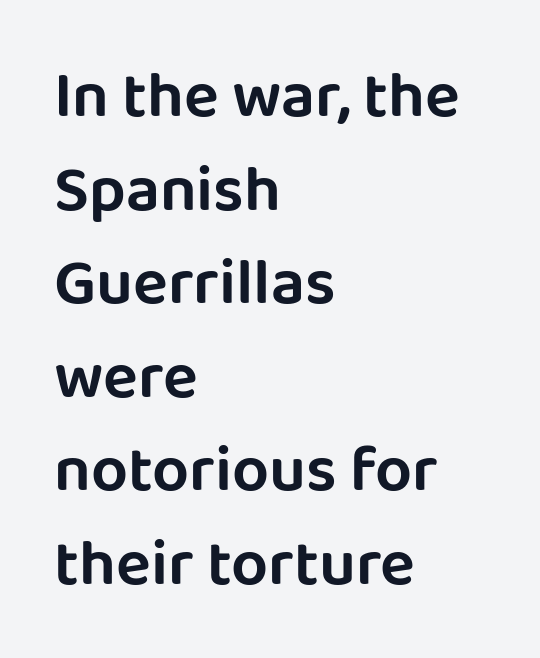
Horizontally, the lines are justified to the leading edge only. Each letter keeps its own natural width here, so spacing adapts to shape. Honestly, the row spacing looks completely unremarkable. The gaps between neighbouring characters are ordinary and unremarkable. Rule under the text: the space is simply empty.
